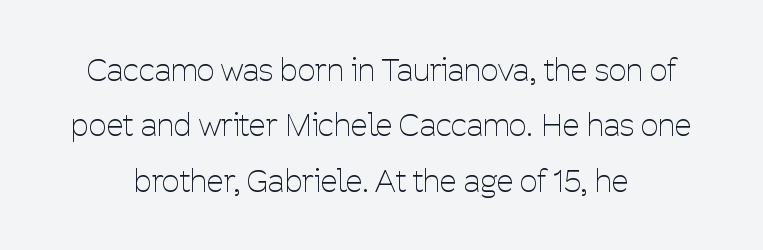
The face used here is proportionally spaced, like ordinary book or web type. Rule under the text: the space is simply empty. The font sits on the lighter half of the weight spectrum, regular included. Examine the stroke ends and you'll find no serifs. Which margin do the lines hug? Neither — every line sits in the middle.
